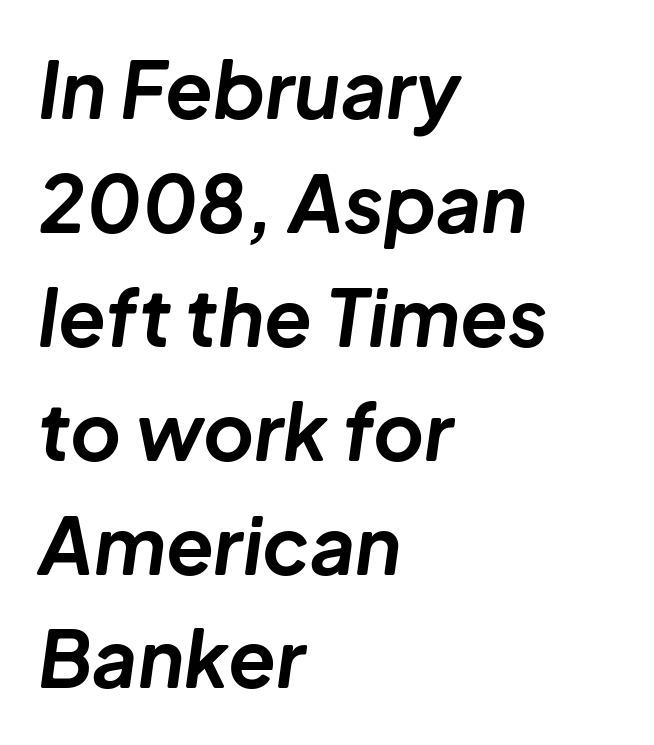
{"italic": "yes", "lean": "right", "slant_degrees": 8, "bold": "yes", "weight": "bold", "width": "normal", "stroke_contrast": "low", "x_height": "medium", "monospaced": "no", "underline": "no", "align": "left", "line_spacing": "normal", "line_spacing_ratio": 1.46, "letter_spacing": "normal", "letter_spacing_em": 0.0, "glyph_px": 78}
